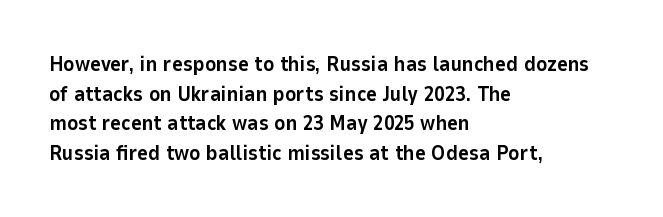
The image shows 21 px bold type, upright; set left-aligned, normal line spacing (1.41x), normal letter spacing, not underlined.
